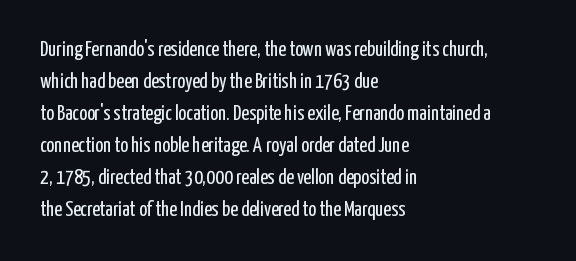
Q: Is the text bold? A: No.
Q: Is the text italic (slanted)? A: No, it is upright.
Q: Is the text underlined? A: No.
Q: How is the paragraph aligned? A: Left-aligned.
Q: Is the spacing between letters normal or unusually wide? A: Normal.
Q: Is the spacing between lines tight, normal or loose? A: Normal.
